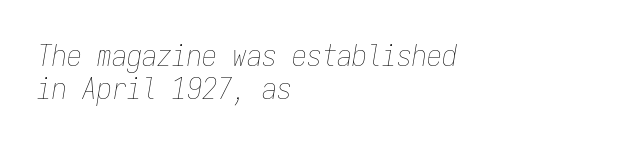
{"italic": "yes", "lean": "right", "slant_degrees": 9, "bold": "no", "weight": "thin", "width": "condensed", "stroke_contrast": "low", "x_height": "medium", "monospaced": "yes", "underline": "no", "align": "left", "line_spacing": "tight", "line_spacing_ratio": 1.09, "letter_spacing": "normal", "letter_spacing_em": 0.0, "glyph_px": 30}
